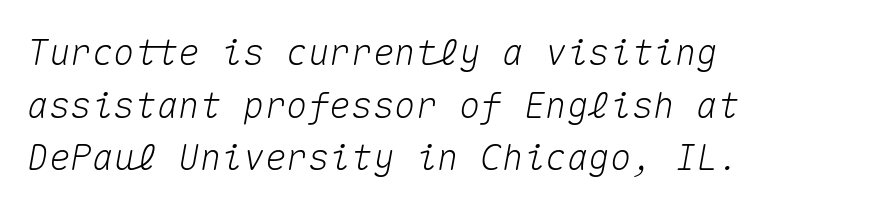
{"italic": "yes", "lean": "right", "slant_degrees": 10, "width": "normal", "stroke_contrast": "medium", "x_height": "medium", "monospaced": "yes", "underline": "no", "align": "left", "line_spacing": "normal", "line_spacing_ratio": 1.46, "letter_spacing": "normal", "letter_spacing_em": 0.0, "glyph_px": 36}
